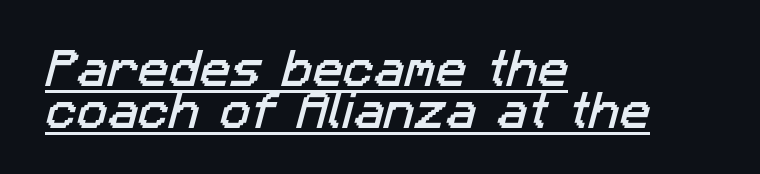
Q: Is the typeface a serif or a sans-serif typeface? A: Sans-serif.
Q: Is the text underlined? A: Yes.
Q: How is the paragraph aligned? A: Left-aligned.
Q: Is the spacing between letters normal or unusually wide? A: Normal.
Q: Is the spacing between lines tight, normal or loose? A: Tight.
Q: Width (condensed, normal, or wide)? A: Normal.
Q: Stroke contrast? A: Low.
Q: x-height? A: Medium.
Q: Monospaced? A: No.
